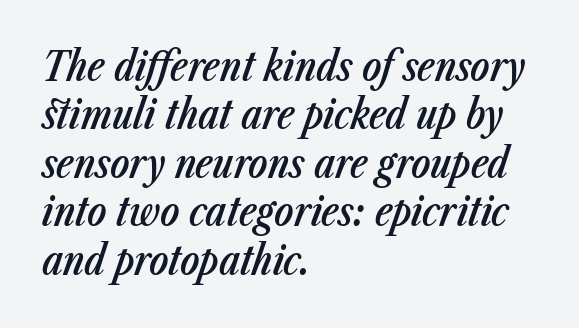
The image shows 40 px semibold, condensed type, italic (leaning right); set left-aligned, line spacing 1.21x, normal letter spacing, not underlined; low stroke contrast and a medium x-height.
